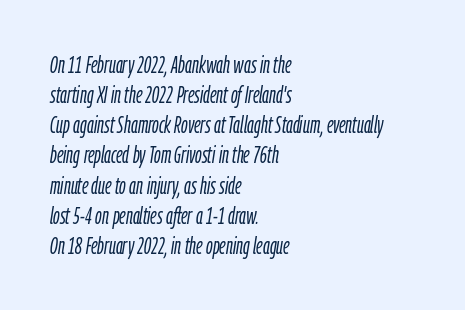
{"italic": "yes", "lean": "right", "slant_degrees": 9, "bold": "no", "underline": "no", "align": "left", "line_spacing": "normal", "line_spacing_ratio": 1.31, "letter_spacing": "normal", "letter_spacing_em": 0.0, "glyph_px": 23}
